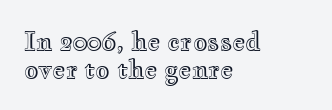
Every character sits straight up, as roman type does. Teacher's note: observe the even left margin — that is flush-left alignment. Look at the tracking — it's just the regular setting, nothing added. Closely set lines give the paragraph a compact silhouette. Any mark beneath the type? The region is blank.
